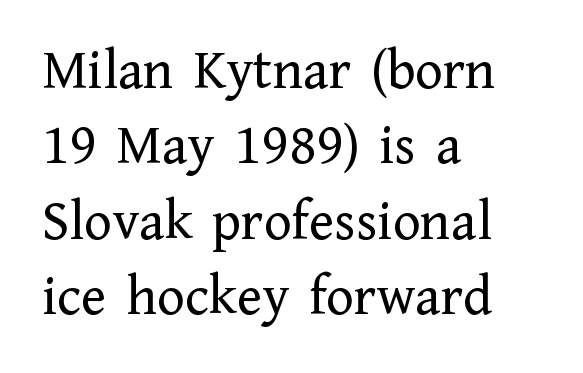
Check under the words: just untouched page. Vertical spacing — default. Students, note that the glyphs here touch the page at normal intervals. The rendering uses natural spacing where letterforms have individual widths. Caption: multi-line text, flush left, ragged right. Posture: straight, roman, zero tilt.
